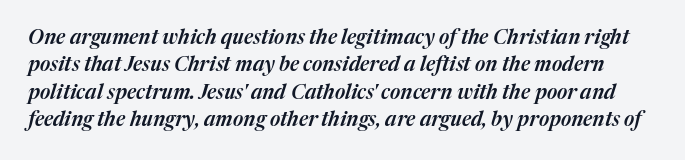
{"italic": "yes", "lean": "right", "slant_degrees": 17, "underline": "no", "line_spacing": "normal", "line_spacing_ratio": 1.37, "letter_spacing": "normal", "letter_spacing_em": 0.0, "glyph_px": 20}
